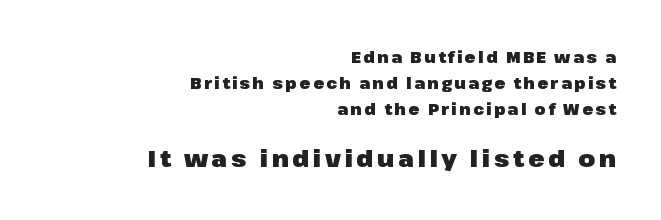
Q: Is the text bold? A: Yes.
Q: Is the text italic (slanted)? A: No, it is upright.
Q: Is the text underlined? A: No.
Q: How is the paragraph aligned? A: Right-aligned.
Q: Is the spacing between lines tight, normal or loose? A: Normal.
Q: Which block of text is set in a larger size, the first (top) or the second (bottom)? A: The second (bottom) one.
